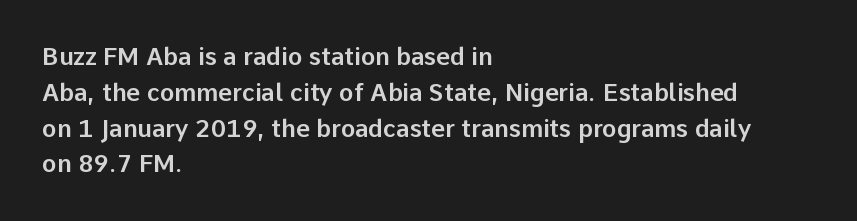
Q: Is the text italic (slanted)? A: No, it is upright.
Q: Is the text underlined? A: No.
Q: How is the paragraph aligned? A: Left-aligned.
Q: Is the spacing between letters normal or unusually wide? A: Normal.
Q: Is the spacing between lines tight, normal or loose? A: Normal.
